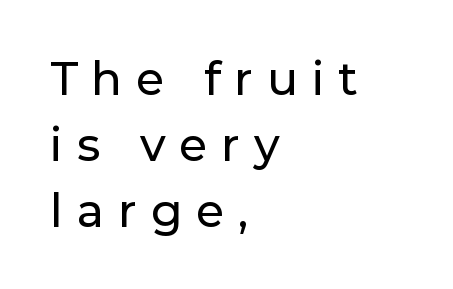
Look at the bottom of the vertical strokes: they stop flat, with no serifs. Do the letters lean? They stand straight. The horizontal fit of the characters is loose and conspicuously gappy. Is this a fixed-width face? No — the glyphs have proportional, varying widths. A clean baseline with only descenders dipping below it. Leftover space on each line is placed entirely after the last word.
